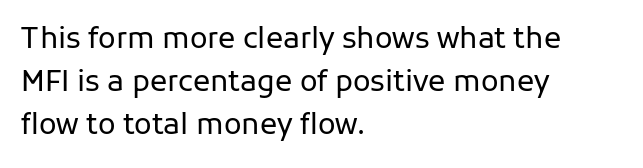
The image shows 29 px regular-weight sans-serif type, upright; set left-aligned, normal line spacing (1.49x), normal letter spacing, not underlined; low stroke contrast and a medium x-height.
